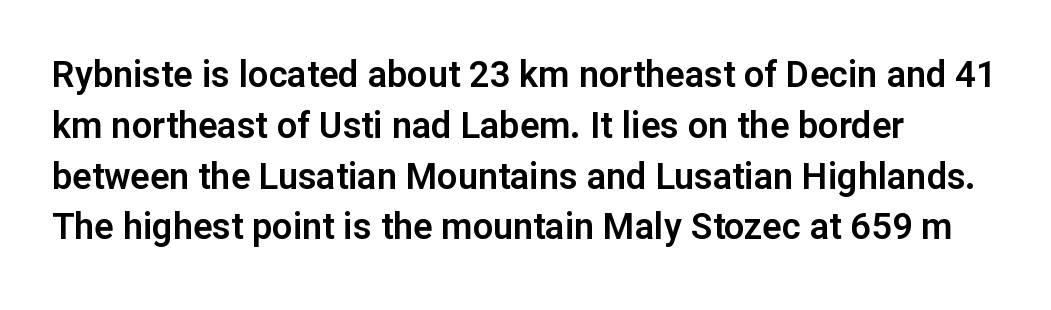
The image shows 36 px sans-serif type, upright; set left-aligned, normal line spacing (1.41x), normal letter spacing, not underlined; low stroke contrast and a medium x-height.
